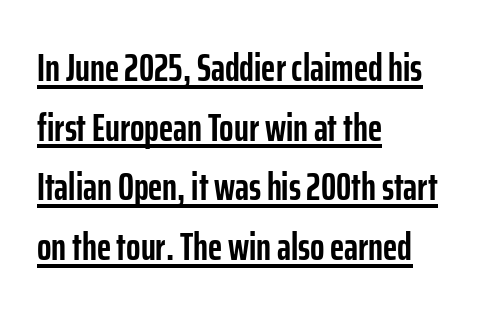
{"serif": "no", "italic": "no", "bold": "yes", "weight": "semibold", "width": "condensed", "stroke_contrast": "low", "x_height": "medium", "monospaced": "no", "underline": "yes", "align": "left", "line_spacing": "normal", "line_spacing_ratio": 1.57, "letter_spacing": "normal", "letter_spacing_em": 0.0, "glyph_px": 38}
